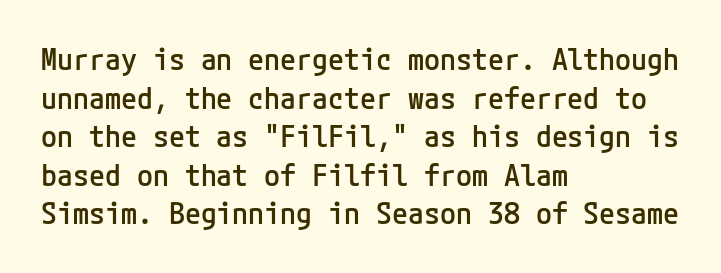
No italicization has been applied; the sample stays upright. Clear beneath every line of the passage. The passage shown stacks its lines at a standard gap. Layout note: lines flush left. This is the in-between weight designers call semibold or demi. The line texture is even and compact thanks to regular tracking.
